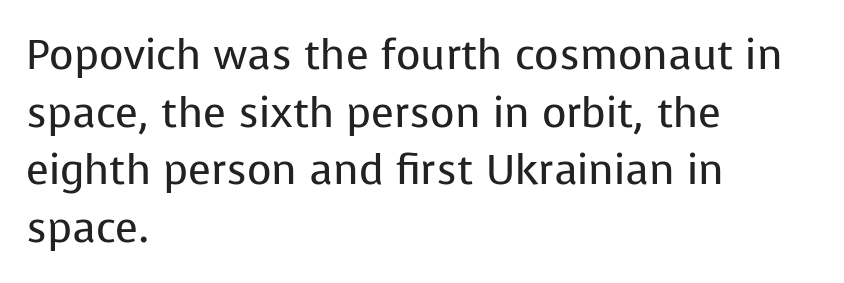
The image shows 42 px regular-weight sans-serif type, upright; set left-aligned, normal line spacing (1.37x), normal letter spacing, not underlined; low stroke contrast and a medium x-height.
